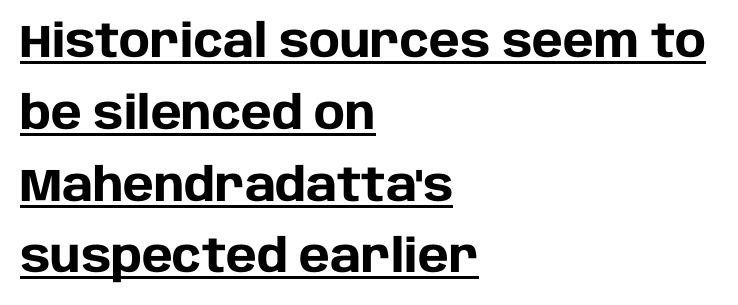
The image shows 46 px heavy sans-serif type, upright; set left-aligned, normal line spacing (1.56x), normal letter spacing, underlined; low stroke contrast and a large x-height.
